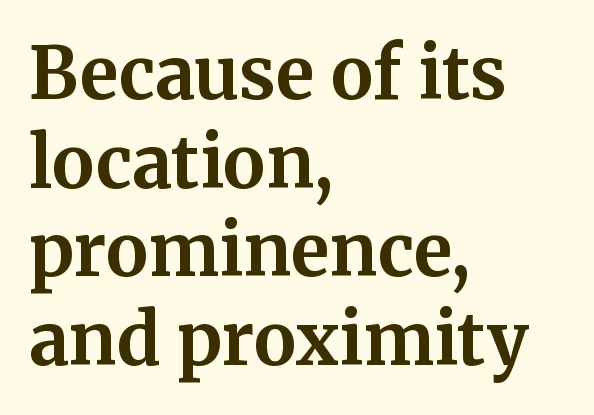
{"serif": "yes", "italic": "no", "bold": "yes", "weight": "bold", "width": "normal", "stroke_contrast": "medium", "x_height": "medium", "monospaced": "no", "underline": "no", "align": "left", "line_spacing": "normal", "line_spacing_ratio": 1.25, "letter_spacing": "normal", "letter_spacing_em": 0.0, "glyph_px": 71}
